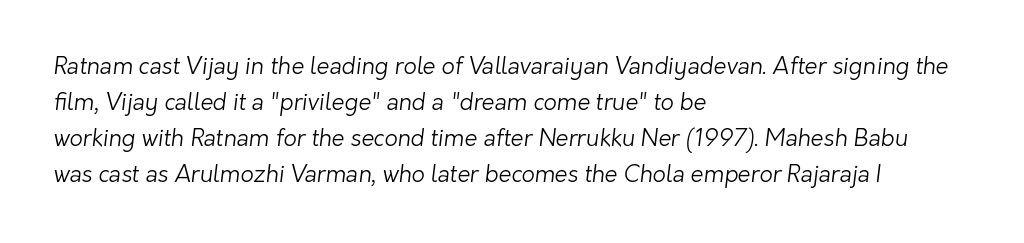
Q: Is the text bold? A: No.
Q: Is the text underlined? A: No.
Q: How is the paragraph aligned? A: Left-aligned.
Q: Is the spacing between letters normal or unusually wide? A: Normal.
Q: Is the spacing between lines tight, normal or loose? A: Normal.
